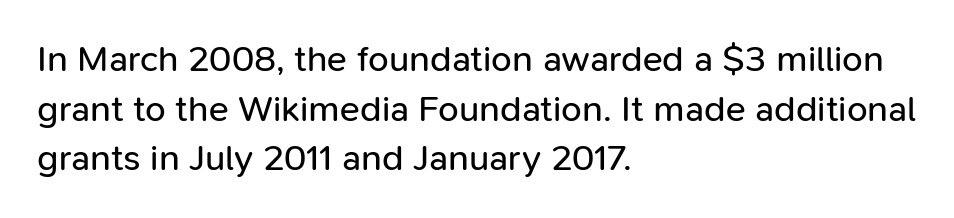
Here the glyphs are tracked normally, forming tight word shapes. Counters stay open thanks to moderate or lighter strokes. Visually the block forms a straight wall on the left and a jagged coastline on the right. Rows of type keep a routine distance in the vertical direction. Type without underlining. Here the designer chose a conventional face with non-uniform glyph widths.
